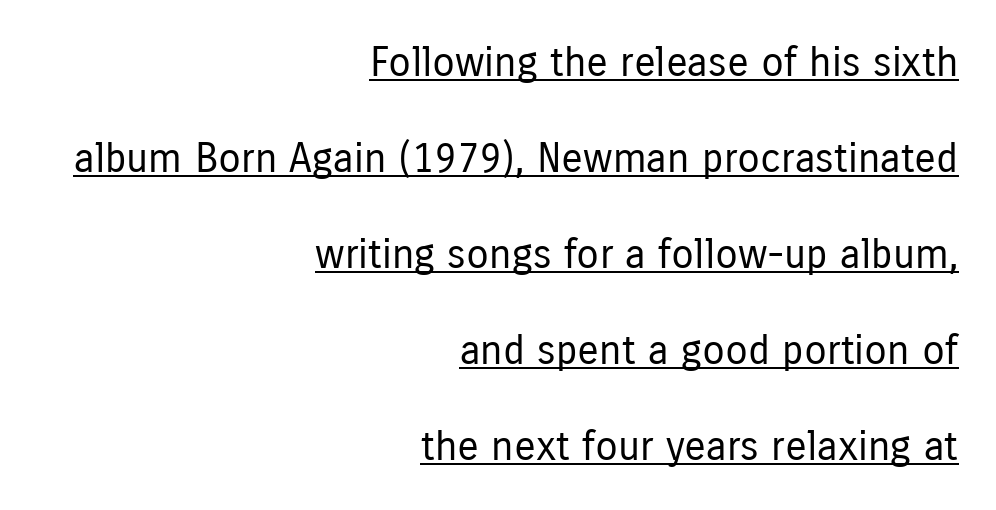
Type style note: lacks serifs. Stroke thickness stays within the range of a standard reading face or lighter. Nothing unusual about the tracking: characters are spaced as the font intends. This is roman type, the default non-slanted kind. The sample's only ornament is a line tracing under the words.
